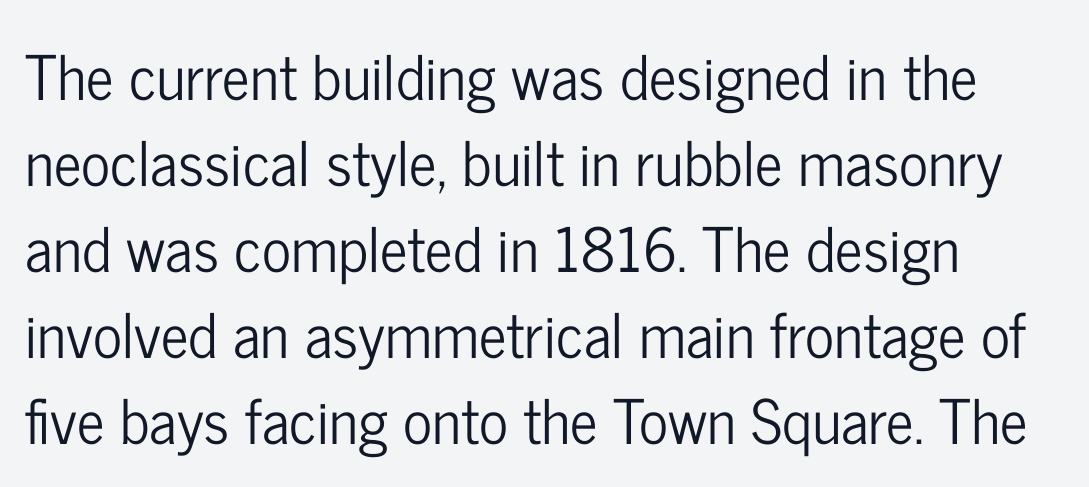
The image shows 61 px condensed sans-serif type, upright; set normal line spacing (1.41x), normal letter spacing, not underlined; low stroke contrast and a medium x-height.
